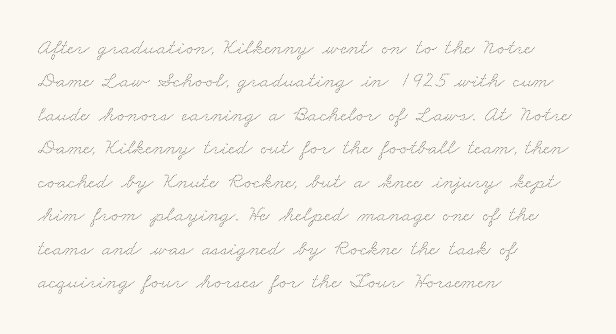
Q: Is the text bold? A: No.
Q: Is the text underlined? A: No.
Q: How is the paragraph aligned? A: Left-aligned.
Q: Is the spacing between letters normal or unusually wide? A: Normal.
Q: Is the spacing between lines tight, normal or loose? A: Normal.
